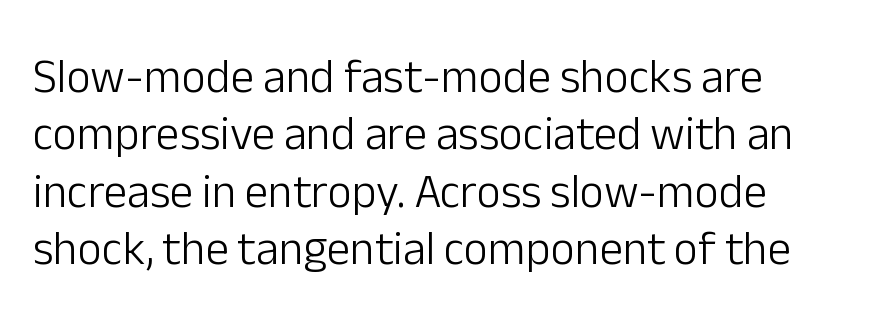
The image shows 47 px light sans-serif type, upright; set left-aligned, line spacing 1.22x, normal letter spacing, not underlined; low stroke contrast and a medium x-height.
